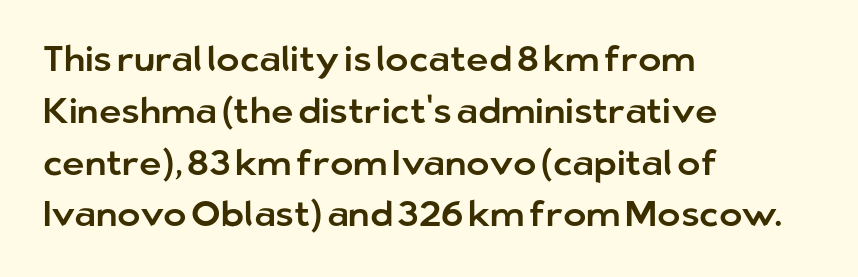
Q: Is the text italic (slanted)? A: No, it is upright.
Q: Is the typeface a serif or a sans-serif typeface? A: Sans-serif.
Q: Is the text underlined? A: No.
Q: How is the paragraph aligned? A: Left-aligned.
Q: Is the spacing between letters normal or unusually wide? A: Normal.
Q: Is the spacing between lines tight, normal or loose? A: Normal.
Q: Width (condensed, normal, or wide)? A: Normal.
Q: Stroke contrast? A: Low.
Q: x-height? A: Medium.
Q: Monospaced? A: No.
